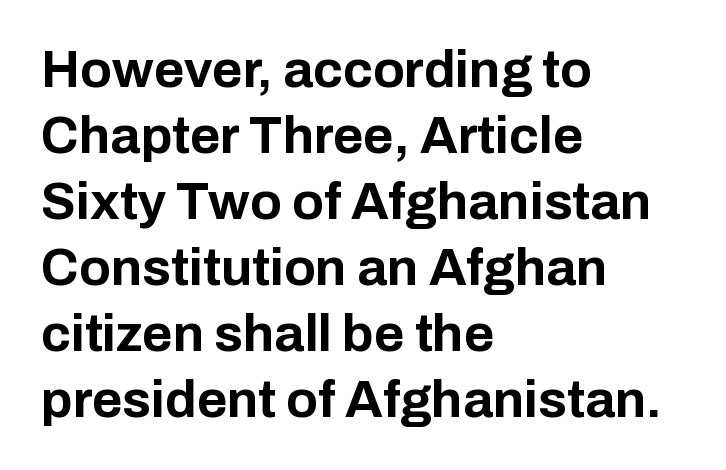
These words are printed bold, with thick strokes throughout. Underline: absent. This rendering leaves character spacing at its baseline value. Students, observe: this is what conventionally led text looks like. Vertical strokes here are truly vertical. The letters carry no serifs — their stems end cleanly without finishing strokes.
